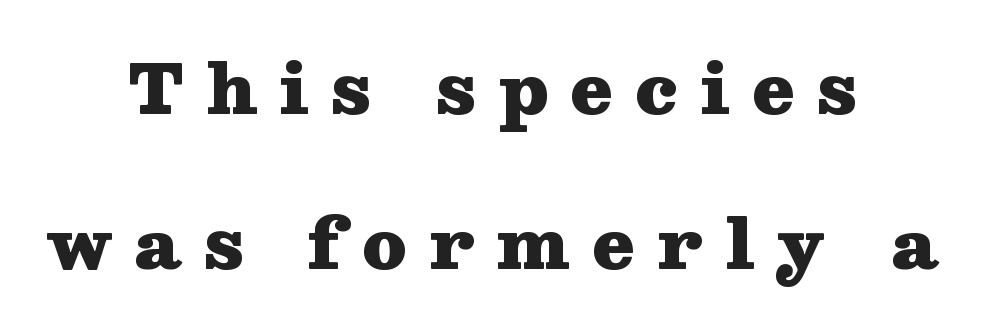
Does the copy run flush right? No — it is centered line by line. Clear beneath every line of the passage. Rendered with straight, roman letterforms. The passage shown is typeset with a serif family.
